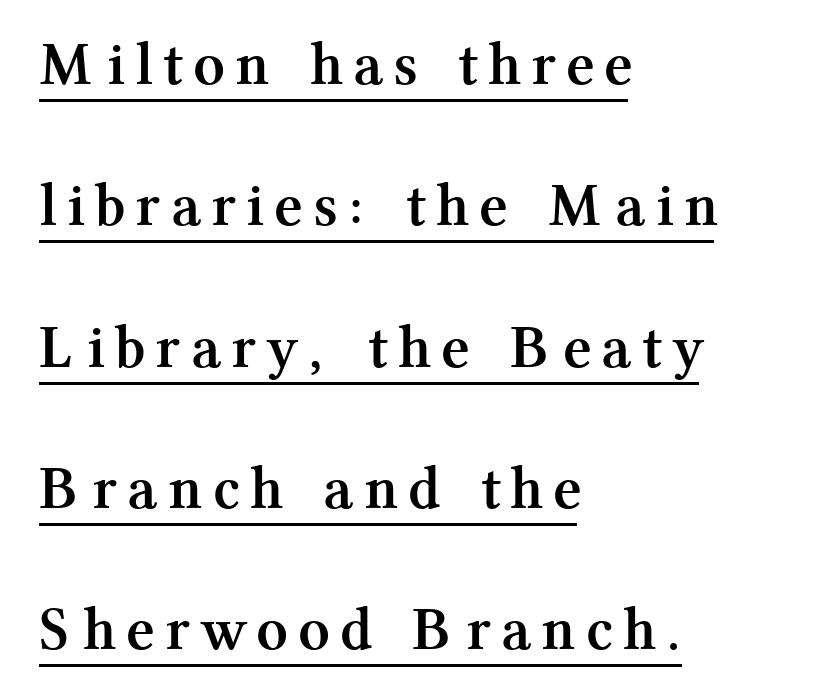
The image shows 62 px semibold serif type, upright; set left-aligned, loose line spacing (2.28x), unusually wide letter spacing (+0.24 em), underlined; medium stroke contrast and a medium x-height.
